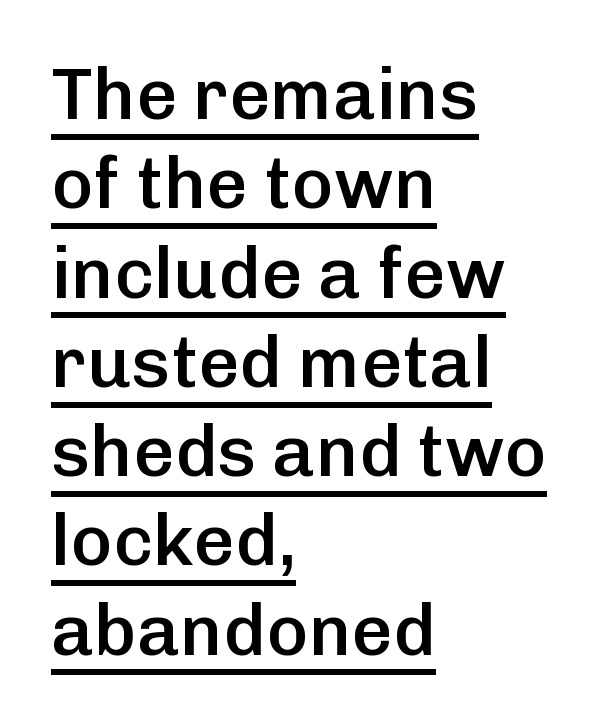
This is roman type, the default non-slanted kind. The rendering anchors every line to the left-hand side. A rule runs beneath these lines of type. Regarding serifs, this sample does without them.
